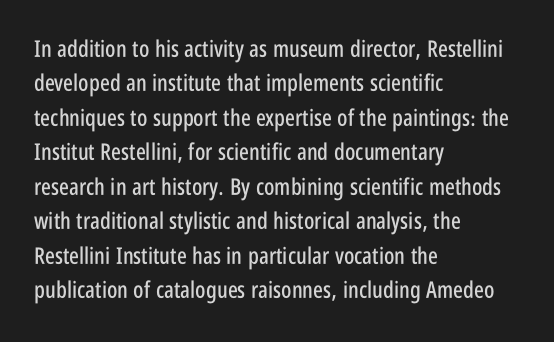
Q: Is the text italic (slanted)? A: No, it is upright.
Q: Is the text underlined? A: No.
Q: How is the paragraph aligned? A: Left-aligned.
Q: Is the spacing between letters normal or unusually wide? A: Normal.
Q: Is the spacing between lines tight, normal or loose? A: Normal.
